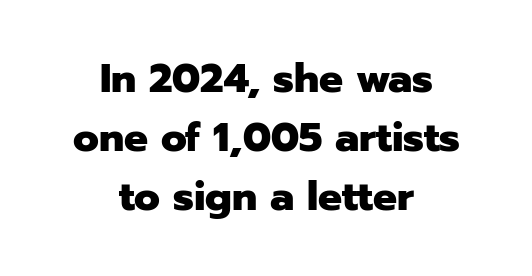
Q: Is the text bold? A: Yes.
Q: Is the text italic (slanted)? A: No, it is upright.
Q: Is the typeface a serif or a sans-serif typeface? A: Sans-serif.
Q: Is the text underlined? A: No.
Q: How is the paragraph aligned? A: Centered.
Q: Is the spacing between letters normal or unusually wide? A: Normal.
Q: Is the spacing between lines tight, normal or loose? A: Normal.
Q: Width (condensed, normal, or wide)? A: Normal.
Q: Stroke contrast? A: Low.
Q: x-height? A: Medium.
Q: Monospaced? A: No.
